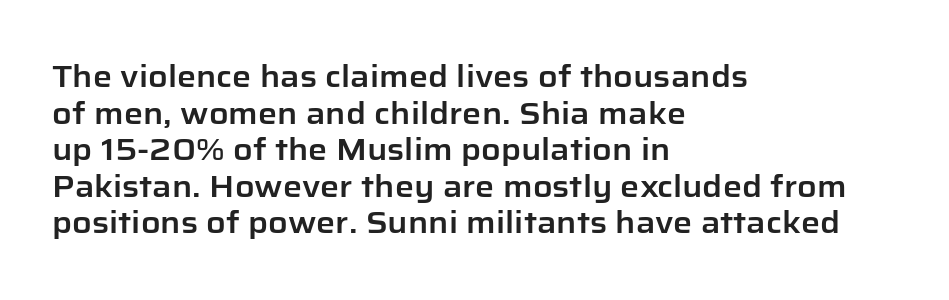
{"serif": "no", "italic": "no", "width": "normal", "stroke_contrast": "low", "x_height": "medium", "monospaced": "no", "underline": "no", "align": "left", "line_spacing_ratio": 1.22, "letter_spacing": "normal", "letter_spacing_em": 0.0, "glyph_px": 30}
